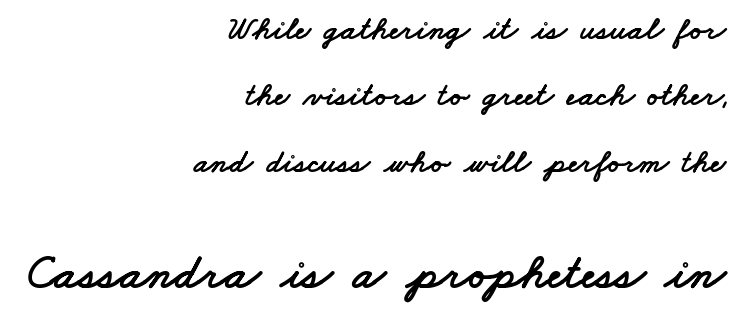
The image shows 49 px wide sans-serif type; set right-aligned, loose line spacing (2.01x), normal letter spacing, not underlined; the second (bottom) block is 1.48x larger; low stroke contrast and a small x-height.
